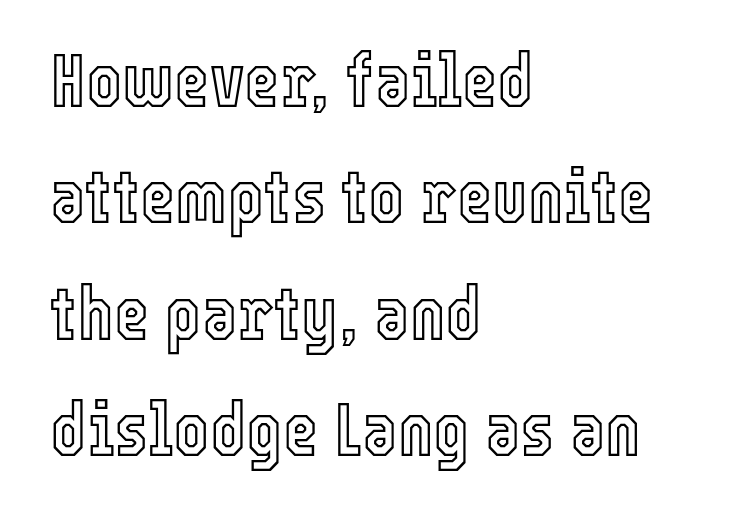
The image shows 76 px condensed type, upright; set left-aligned, normal line spacing (1.53x), normal letter spacing, not underlined; a medium x-height.
